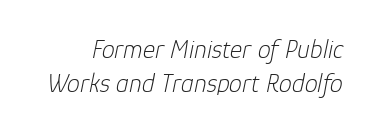
{"italic": "yes", "lean": "right", "slant_degrees": 12, "bold": "no", "underline": "no", "line_spacing": "normal", "line_spacing_ratio": 1.29, "letter_spacing": "normal", "letter_spacing_em": 0.0, "glyph_px": 26}
